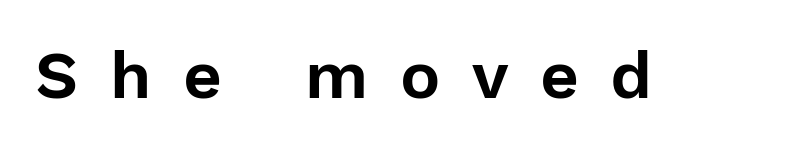
The image shows 67 px sans-serif type, upright; set unusually wide letter spacing (+0.47 em), not underlined; low stroke contrast and a medium x-height.
